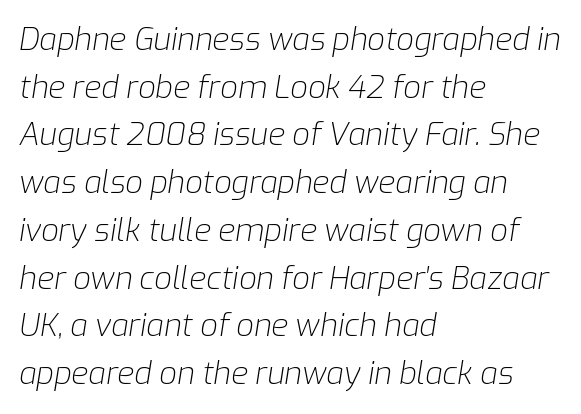
Q: Is the text bold? A: No.
Q: Is the text italic (slanted)? A: Yes, it leans right by about 9 degrees.
Q: Is the text underlined? A: No.
Q: How is the paragraph aligned? A: Left-aligned.
Q: Is the spacing between letters normal or unusually wide? A: Normal.
Q: Is the spacing between lines tight, normal or loose? A: Normal.
Q: Width (condensed, normal, or wide)? A: Normal.
Q: Stroke contrast? A: Low.
Q: x-height? A: Medium.
Q: Monospaced? A: No.
